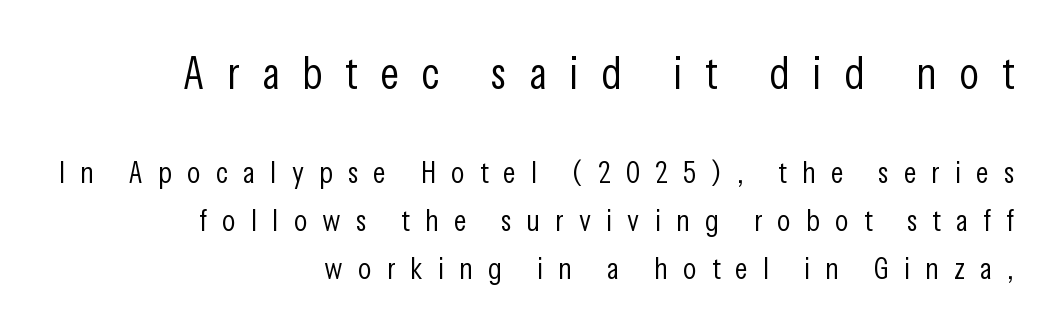
The image shows 46 px light, condensed sans-serif type, upright; set right-aligned, normal line spacing (1.56x), unusually wide letter spacing (+0.49 em), not underlined; the first (top) block is 1.48x larger; low stroke contrast and a medium x-height.
